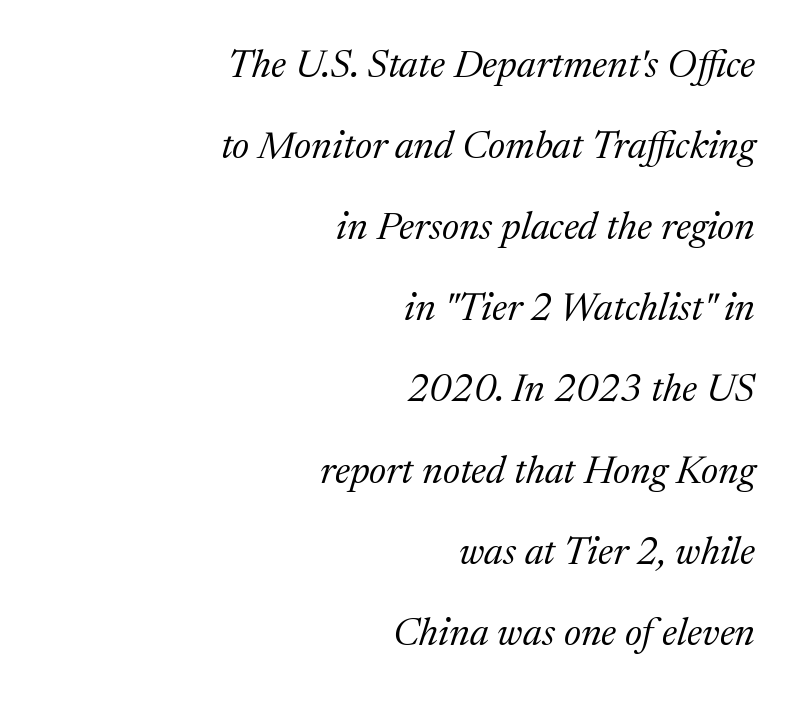
The image shows 39 px regular-weight serif type, italic (leaning right); set right-aligned, loose line spacing (2.08x), normal letter spacing, not underlined; medium stroke contrast and a medium x-height.
